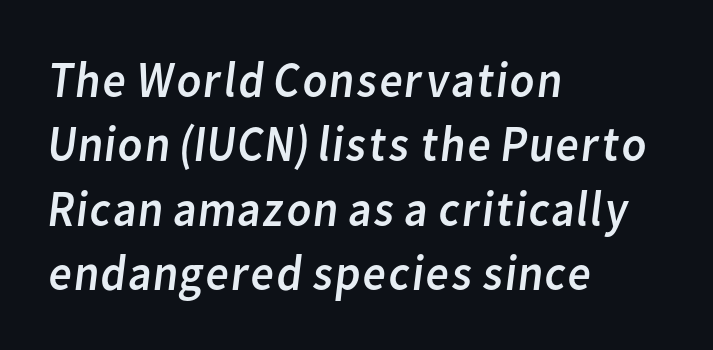
To sum up the face: it is a sans, with no serifs. Nothing unusual about the tracking: characters are spaced as the font intends. The gap between lines stays unmarked. Evenly set lines give the paragraph a standard silhouette.
